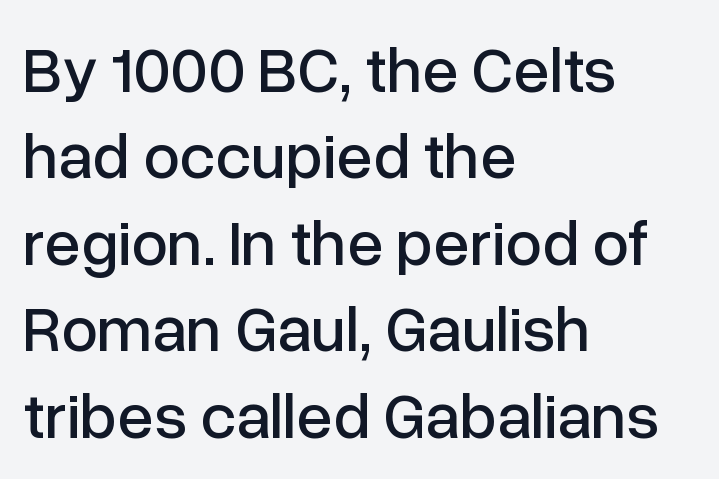
The image shows 65 px sans-serif type, upright; set left-aligned, normal line spacing (1.33x), normal letter spacing, not underlined; low stroke contrast and a medium x-height.
